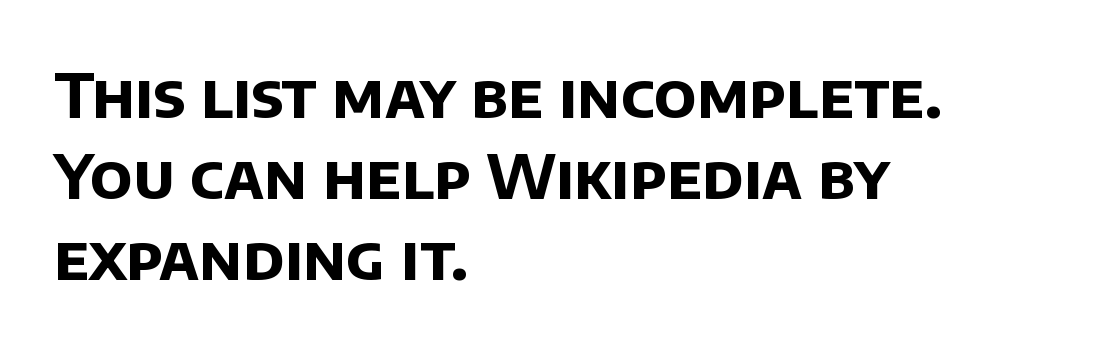
The vertical gap from one line to the next is medium. The typeface chosen for these lines omits serifs. Here the designer chose a conventional face with non-uniform glyph widths. Casual observation: everything's shoved over to the left. The face used here is rendered with its standard letterfit.
